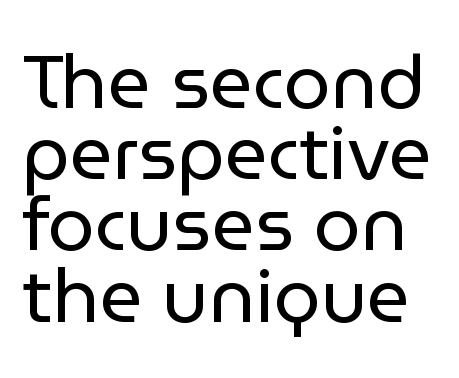
Q: Is the text bold? A: No.
Q: Is the text italic (slanted)? A: No, it is upright.
Q: Is the typeface a serif or a sans-serif typeface? A: Sans-serif.
Q: Is the text underlined? A: No.
Q: Is the spacing between letters normal or unusually wide? A: Normal.
Q: Is the spacing between lines tight, normal or loose? A: Tight.
Q: Width (condensed, normal, or wide)? A: Normal.
Q: Stroke contrast? A: Low.
Q: x-height? A: Medium.
Q: Monospaced? A: No.
